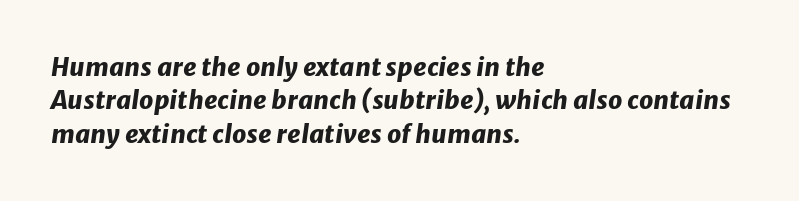
The image shows 25 px bold type, italic (leaning right); set left-aligned, normal line spacing (1.34x), normal letter spacing, not underlined.
